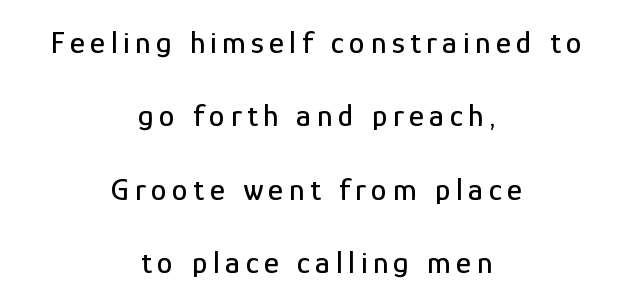
{"serif": "no", "italic": "no", "width": "condensed", "stroke_contrast": "low", "x_height": "medium", "monospaced": "no", "underline": "no", "align": "center", "line_spacing": "loose", "line_spacing_ratio": 2.29, "glyph_px": 32}
